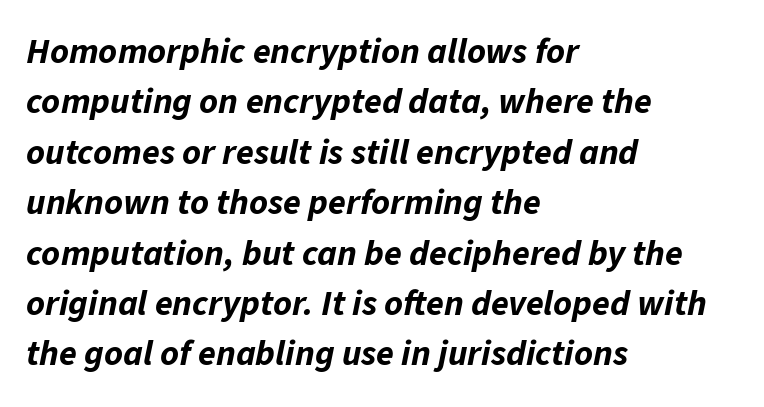
The image shows 36 px bold type, italic (leaning right); set left-aligned, normal line spacing (1.4x), normal letter spacing, not underlined; low stroke contrast and a medium x-height.
